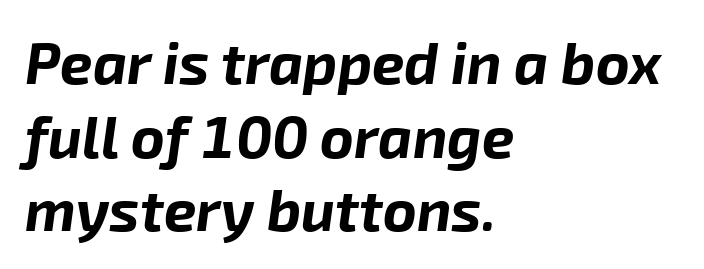
Alignment: flush left. The passage shown is emphatically bold. Vertical spacing — default. Would a proofreader flag this as italicized? Yes. Glance below the letters and you will spot only blank space. Students, note that the glyphs here touch the page at normal intervals.
